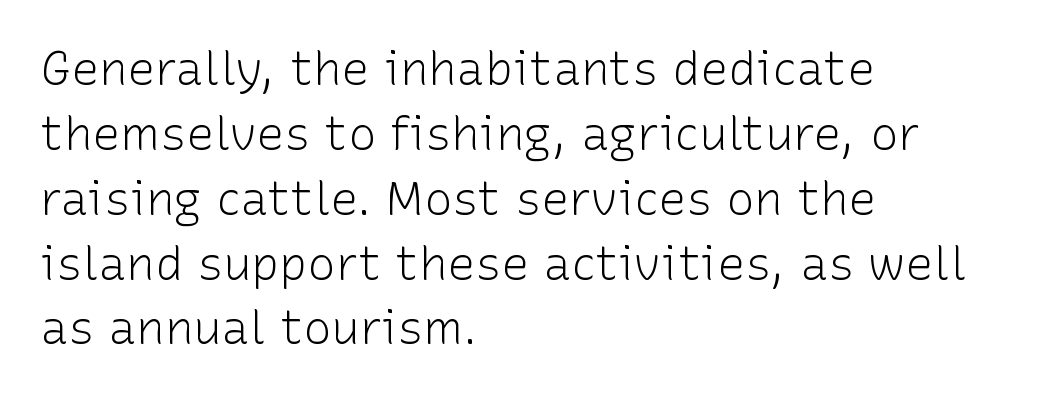
The image shows 47 px light sans-serif type, upright; set left-aligned, normal line spacing (1.38x), normal letter spacing, not underlined; low stroke contrast and a medium x-height.
